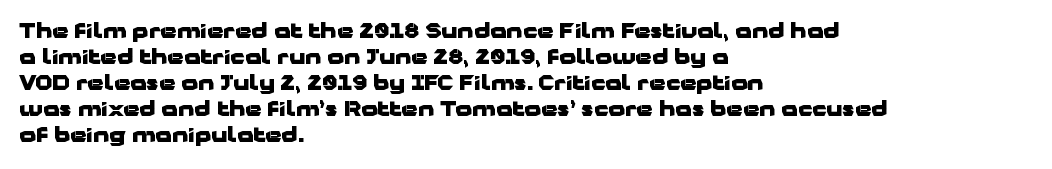
{"italic": "no", "bold": "yes", "underline": "no", "align": "left", "line_spacing_ratio": 1.24, "letter_spacing": "normal", "letter_spacing_em": 0.0, "glyph_px": 21}
